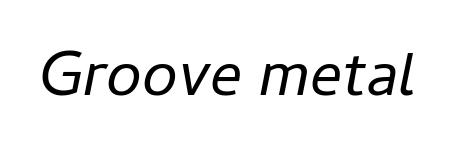
The image shows 64 px regular-weight type, italic (leaning right); set normal letter spacing, not underlined; low stroke contrast and a medium x-height.
